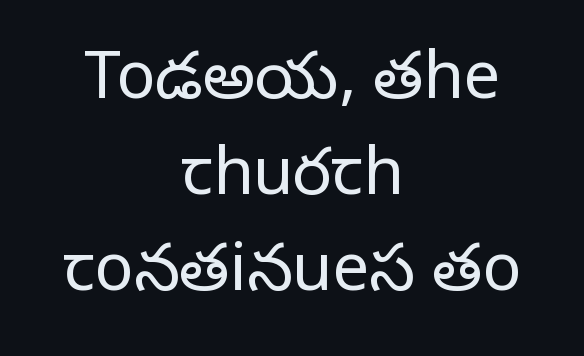
Weight: regular or lighter. Whoever set this chose a conventional vertical rhythm. Short and long lines alike share a common midpoint. Quick note: underline off. The passage shown is typed in a proportional face where columns would drift. No extra tracking has been applied to these lines.
